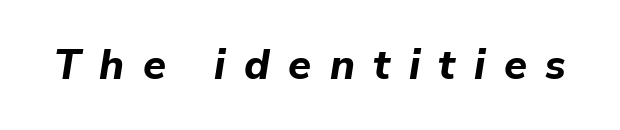
Compared with ordinary roman type, these characters are visibly tilted. Weight check: bold — yes, fully. Do the characters align in a grid? No, the font is proportional. Look at the tracking — it's clearly loosened, letters drifting apart. Any mark beneath the type? The region is blank.
